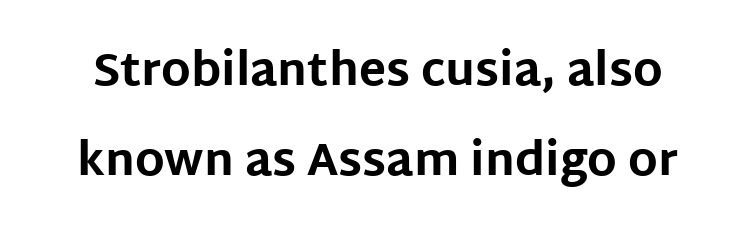
{"serif": "no", "italic": "no", "bold": "yes", "weight": "bold", "width": "normal", "stroke_contrast": "low", "x_height": "large", "monospaced": "no", "underline": "no", "line_spacing": "loose", "line_spacing_ratio": 2.01, "letter_spacing": "normal", "letter_spacing_em": 0.0, "glyph_px": 45}
